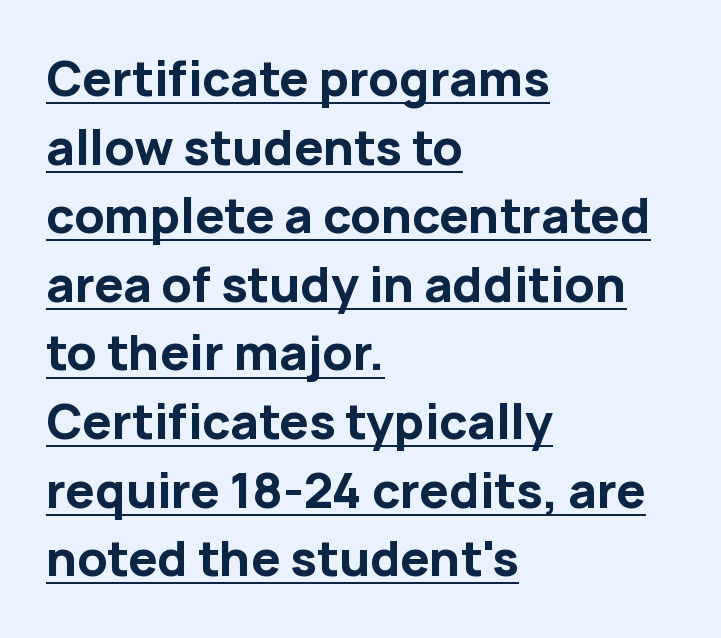
{"serif": "no", "italic": "no", "bold": "yes", "weight": "bold", "width": "normal", "stroke_contrast": "low", "x_height": "medium", "monospaced": "no", "underline": "yes", "align": "left", "line_spacing": "normal", "line_spacing_ratio": 1.46, "letter_spacing": "normal", "letter_spacing_em": 0.0, "glyph_px": 47}
